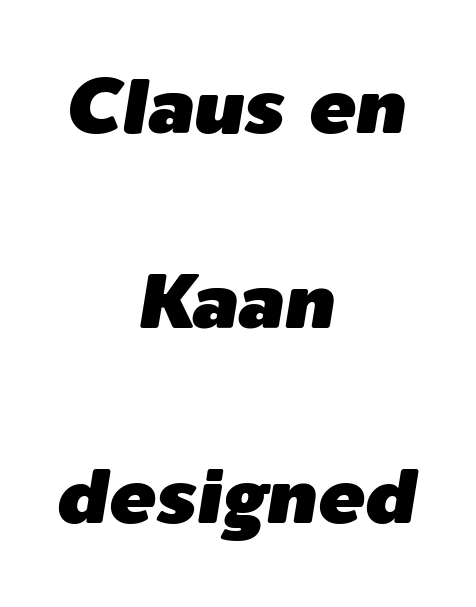
The rag falls on both sides of this text block equally. Words float on clear page, feet unadorned. Looking at the ascenders, they clearly lean. Looks like regular typesetting: each glyph gets only the width it needs. Tracking here is standard; glyphs follow each other at the usual distance. A great deal of white space separates one row of letters from the next.
